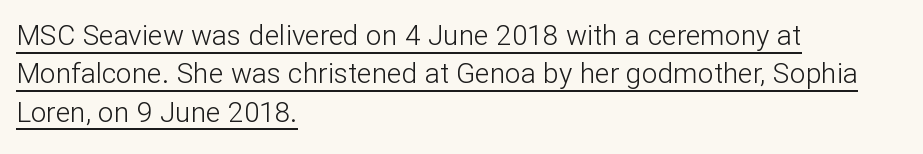
{"serif": "no", "italic": "no", "bold": "no", "weight": "light", "width": "normal", "stroke_contrast": "low", "x_height": "medium", "monospaced": "no", "underline": "yes", "align": "left", "line_spacing": "normal", "line_spacing_ratio": 1.37, "letter_spacing": "normal", "letter_spacing_em": 0.0, "glyph_px": 28}
